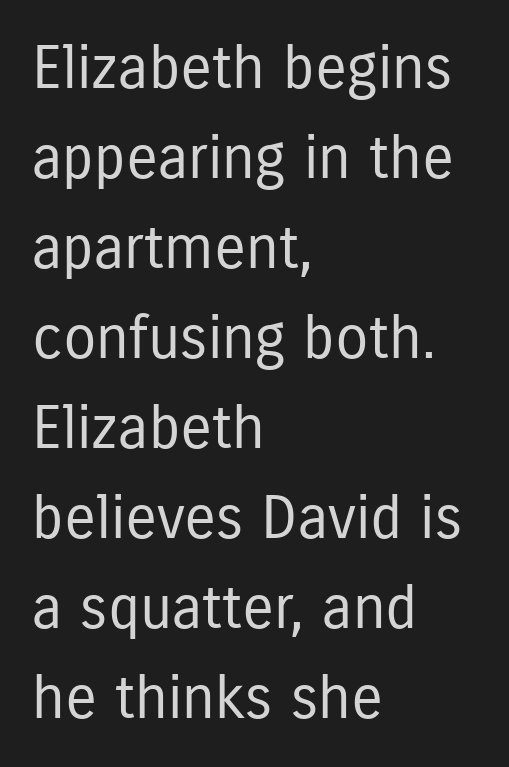
Character widths vary here, with narrow letters taking less room than wide ones. Caption: standard tracking, unaltered. Tall strokes in this sample are plumb rather than angled. Descender tails drop into unmarked territory.
